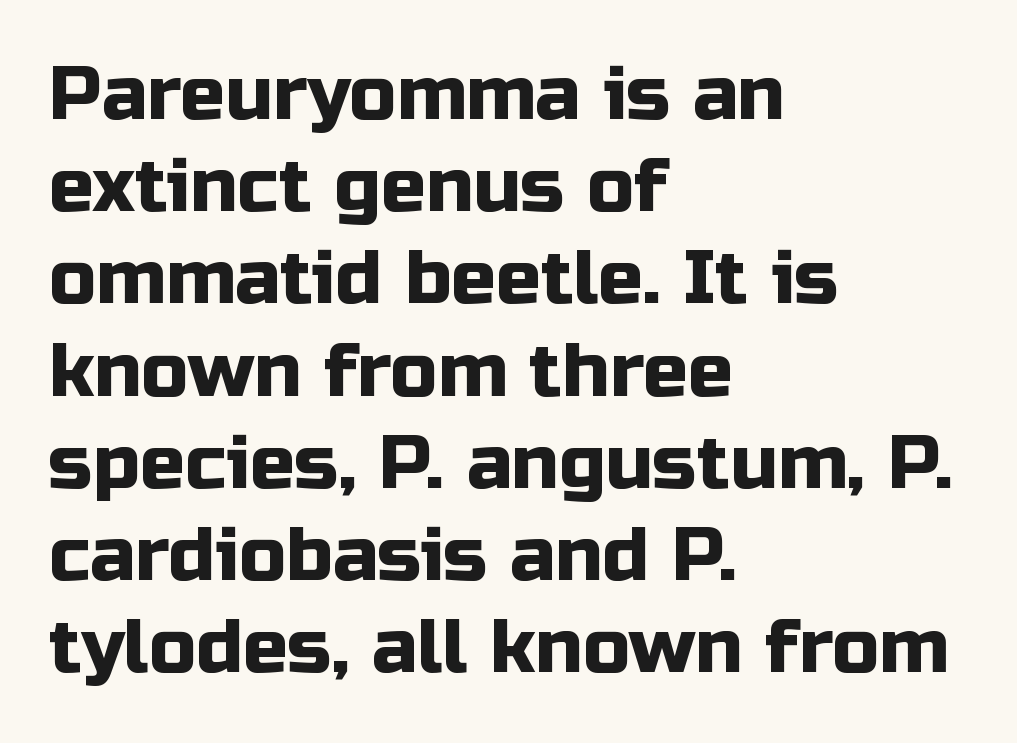
The image shows 75 px sans-serif type, upright; set left-aligned, line spacing 1.23x, normal letter spacing, not underlined; low stroke contrast and a medium x-height.
